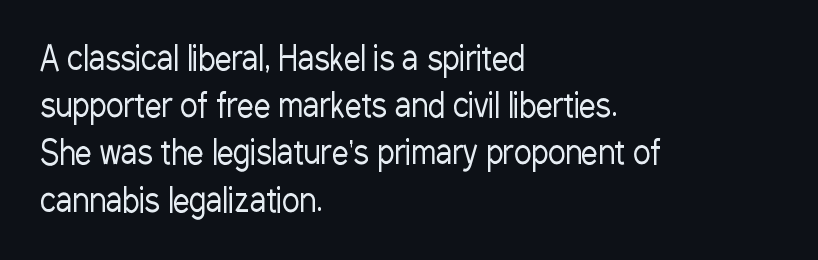
You could not count columns in this text — the font is proportionally spaced. A clean baseline with only descenders dipping below it. Typographically, this falls in the sans-serif category. Successive baselines arrive at the customary interval. The type sits square on the baseline with zero lean. Inter-character spacing is left at the font's built-in metrics.
